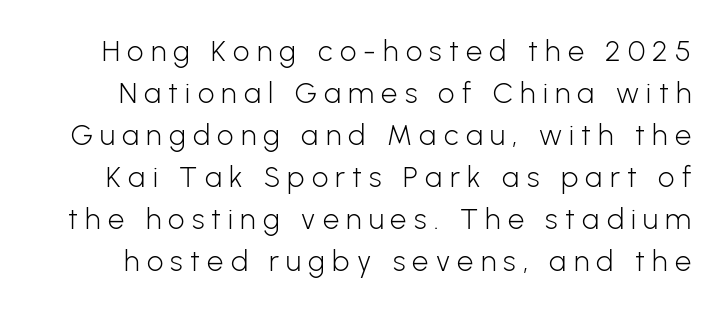
The font family rendered here belongs to the sans-serif group. The specimen reads as upright at a glance. The passage shown has open, widely tracked lettering throughout. Looks like regular typesetting: each glyph gets only the width it needs.
